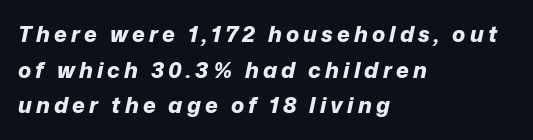
Q: Is the text bold? A: Yes.
Q: Is the text italic (slanted)? A: Yes, it leans right by about 12 degrees.
Q: Is the text underlined? A: No.
Q: How is the paragraph aligned? A: Left-aligned.
Q: Is the spacing between lines tight, normal or loose? A: Normal.
